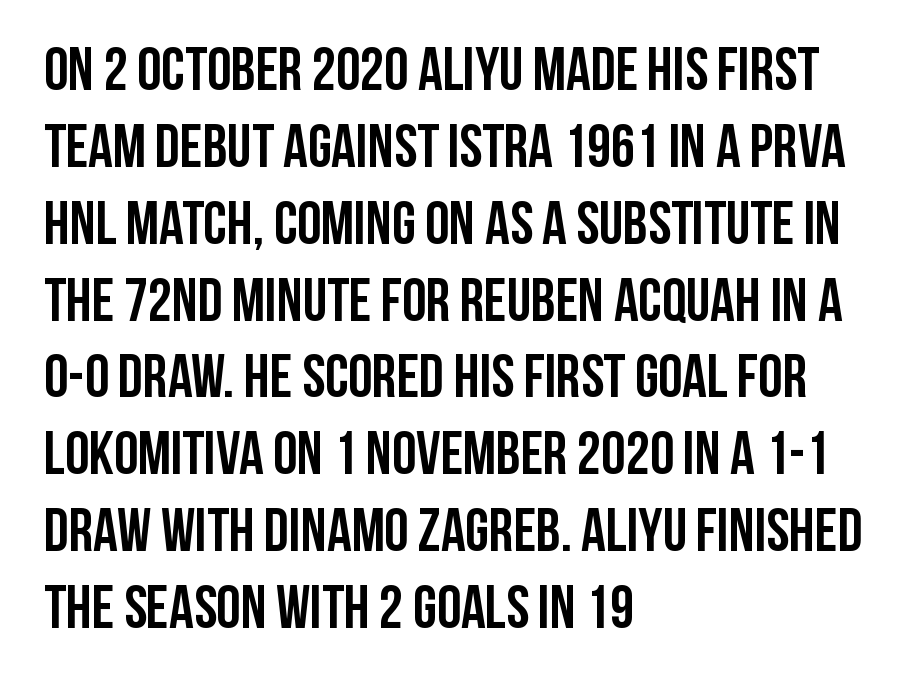
Is this a fixed-width face? No — the glyphs have proportional, varying widths. Summary of vertical rhythm: regular, with standard interline spacing. These words are printed bold, with thick strokes throughout. The letters carry no serifs — their stems end cleanly without finishing strokes.
